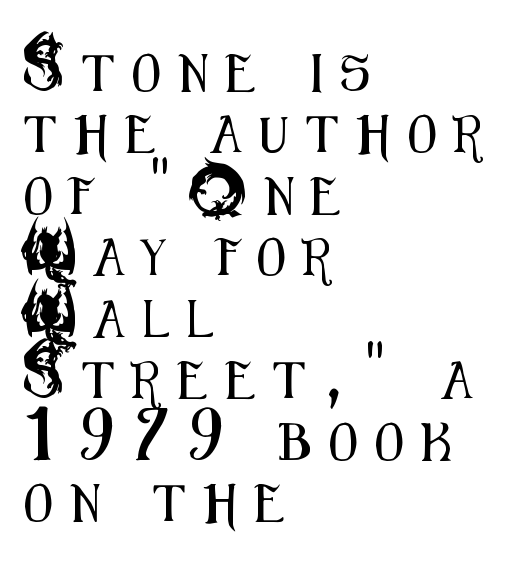
The image shows 37 px condensed sans-serif type, upright; set left-aligned, normal line spacing (1.66x), unusually wide letter spacing (+0.49 em), not underlined; medium stroke contrast and a small x-height.
